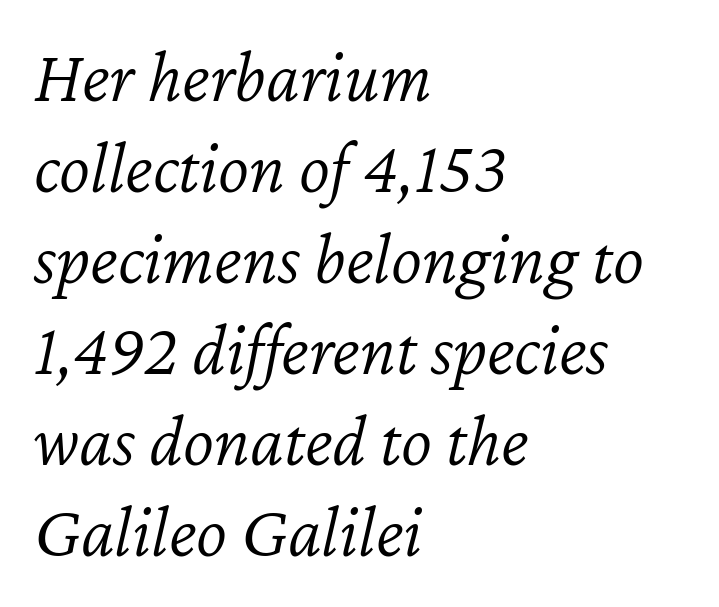
The image shows 74 px light type, italic (leaning right); set left-aligned, line spacing 1.23x, normal letter spacing, not underlined; low stroke contrast and a medium x-height.
